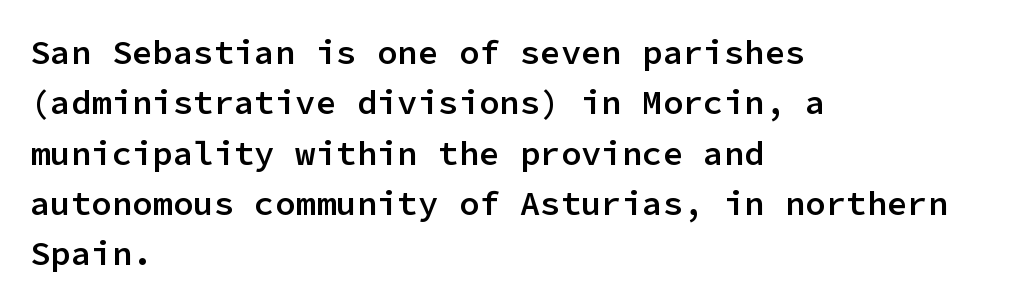
The image shows 34 px semibold sans-serif type, upright, monospaced; set left-aligned, normal line spacing (1.48x), normal letter spacing, not underlined; low stroke contrast and a medium x-height.
